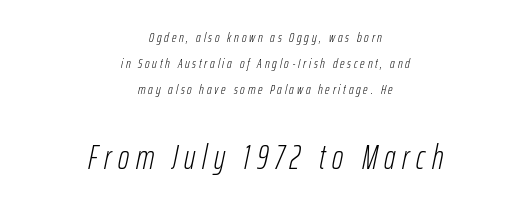
The image shows 34 px light, condensed type, italic (leaning right); set centered, line spacing 1.84x, unusually wide letter spacing (+0.2 em), not underlined; the second (bottom) block is 2.43x larger; low stroke contrast and a medium x-height.
